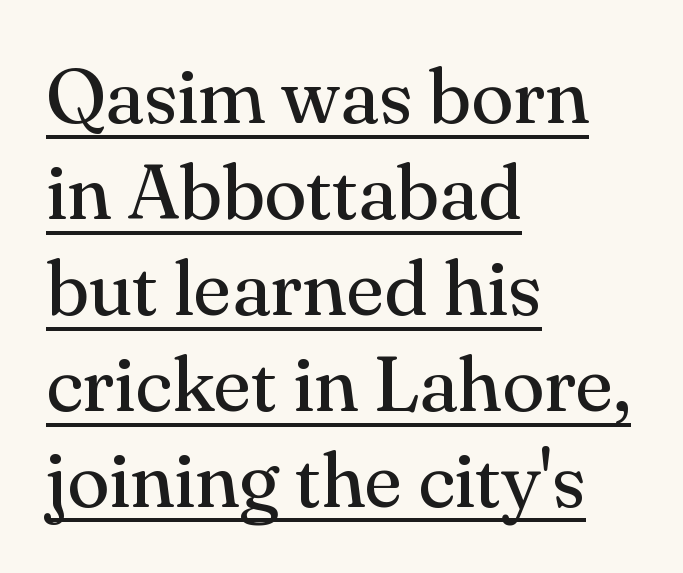
{"serif": "yes", "italic": "no", "bold": "no", "weight": "regular", "width": "normal", "stroke_contrast": "medium", "x_height": "small", "monospaced": "no", "underline": "yes", "align": "left", "line_spacing_ratio": 1.23, "letter_spacing": "normal", "letter_spacing_em": 0.0, "glyph_px": 78}
